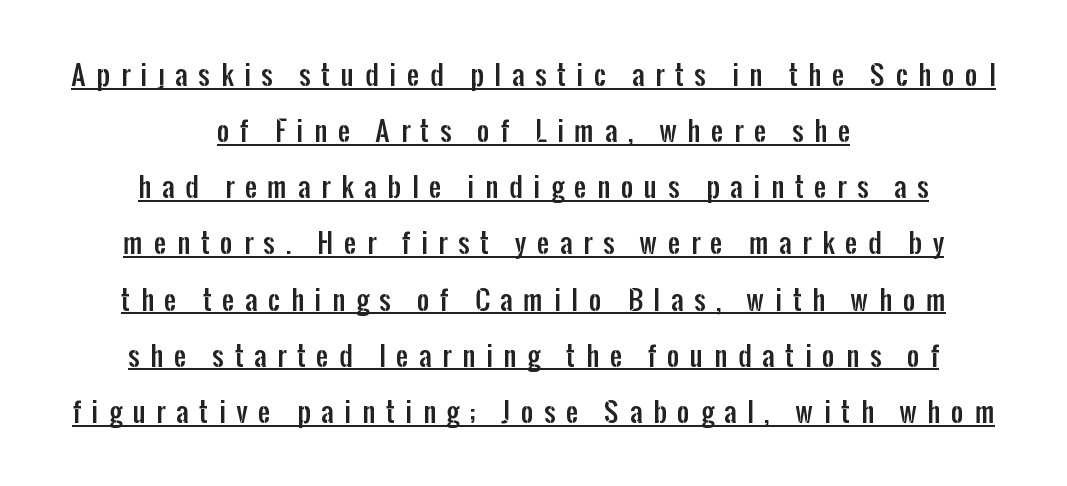
{"italic": "no", "underline": "yes", "align": "center", "line_spacing": "loose", "line_spacing_ratio": 2.08, "letter_spacing": "wide", "letter_spacing_em": 0.4, "glyph_px": 27}
